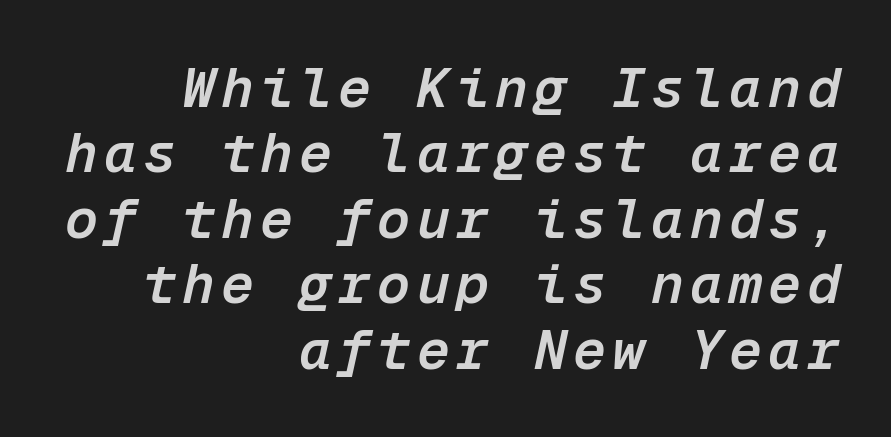
Q: Is the text bold? A: Semi-bold.
Q: Is the text italic (slanted)? A: Yes, it leans right by about 12 degrees.
Q: Is the text underlined? A: No.
Q: How is the paragraph aligned? A: Right-aligned.
Q: Width (condensed, normal, or wide)? A: Normal.
Q: Stroke contrast? A: Low.
Q: x-height? A: Medium.
Q: Monospaced? A: Yes.
